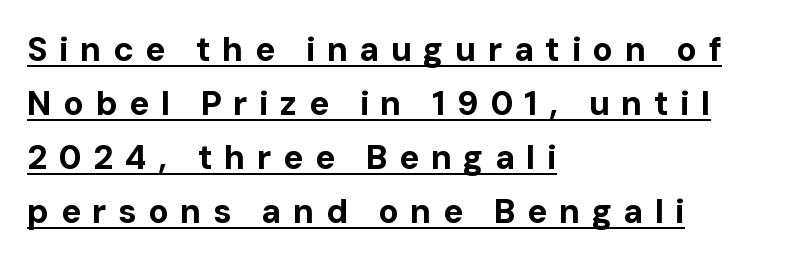
The image shows 34 px bold sans-serif type, upright; set left-aligned, normal line spacing (1.59x), unusually wide letter spacing (+0.33 em), underlined; low stroke contrast and a medium x-height.
